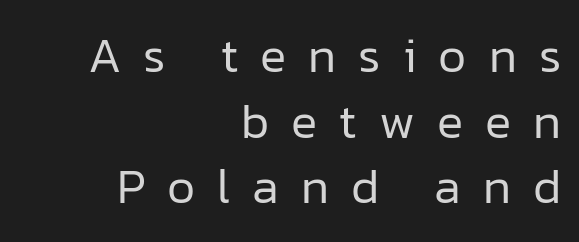
{"serif": "no", "italic": "no", "bold": "no", "weight": "regular", "width": "normal", "stroke_contrast": "low", "x_height": "medium", "monospaced": "no", "underline": "no", "align": "right", "line_spacing": "normal", "line_spacing_ratio": 1.34, "letter_spacing": "wide", "letter_spacing_em": 0.45, "glyph_px": 49}
